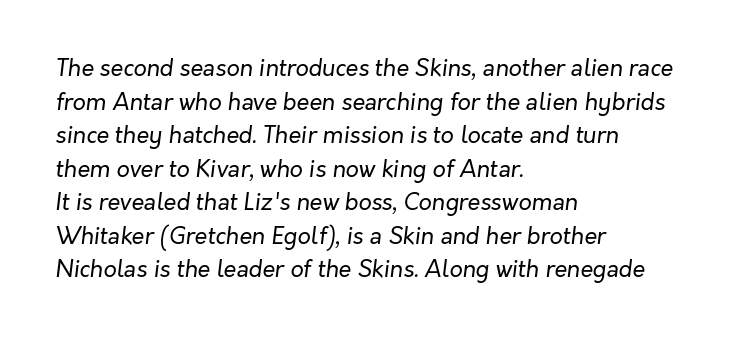
Nothing heavy about these letters — not bold at all. Nobody touched the tracking dial on this one. Does the lettering tilt? It does — this is italic. Summary of vertical rhythm: regular, with standard interline spacing. Visually the block forms a straight wall on the left and a jagged coastline on the right. Descenders are the only things crossing below the line.
